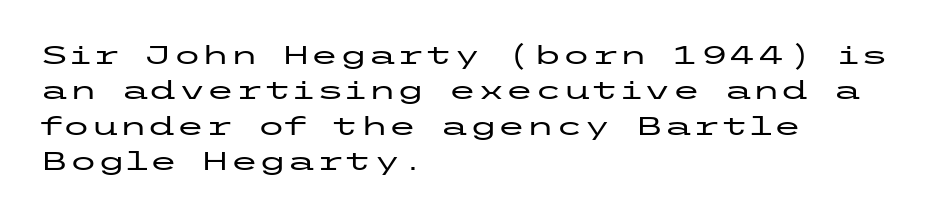
The passage shown stacks its lines at a standard gap. These lines stack with their left ends in a neat column. A roman cut, with each character standing at attention. Caption: standard tracking, unaltered. Words float on clear page, feet unadorned.
